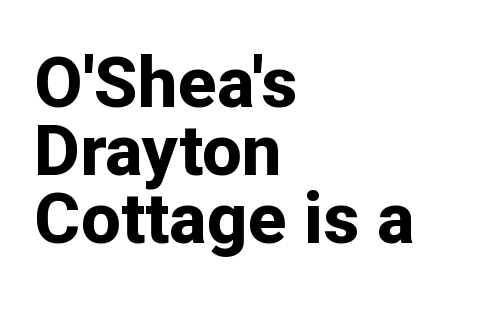
The image shows 71 px bold sans-serif type, upright; set left-aligned, tight line spacing (0.96x), normal letter spacing, not underlined; low stroke contrast and a medium x-height.
